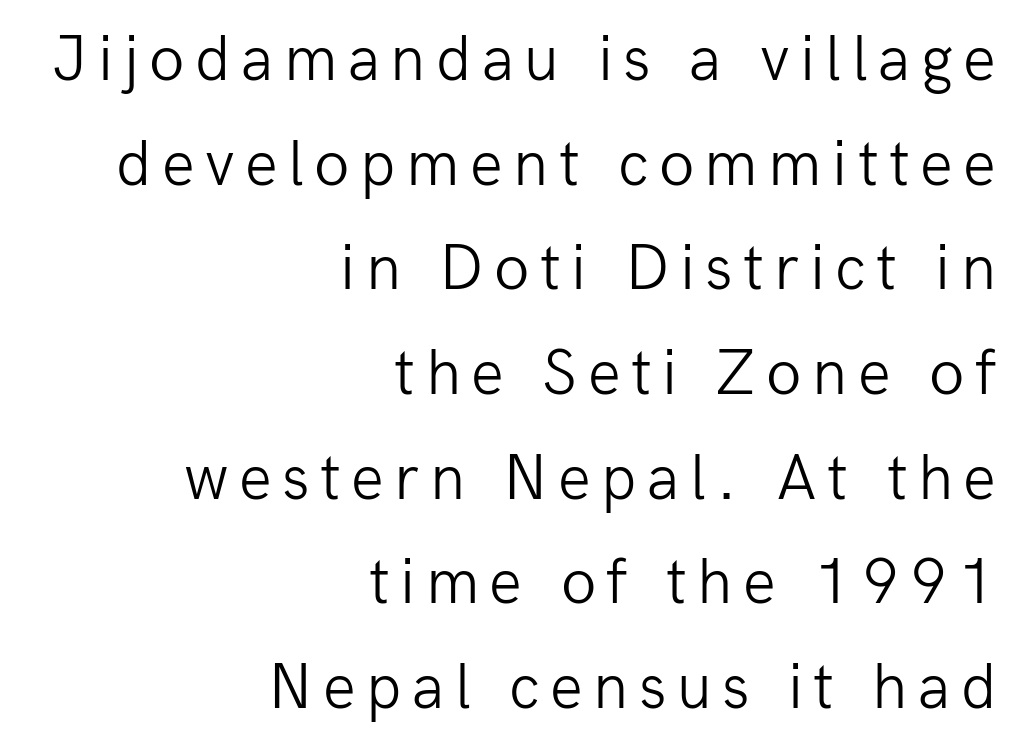
The image shows 65 px light sans-serif type, upright; set right-aligned, normal line spacing (1.61x), not underlined; low stroke contrast and a medium x-height.
